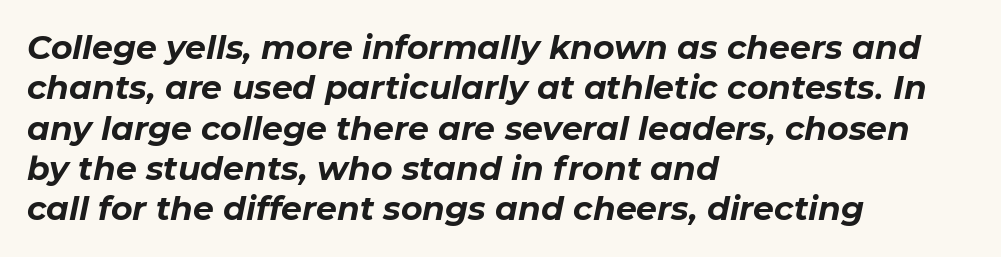
Characters are canted at an angle relative to the baseline's perpendicular. The string is rendered with underlining switched off. Horizontal alignment here is leftward, the default for most running prose. These lines are rendered in a variable-pitch font. In terms of weight, the rendering is a true, heavy bold.
